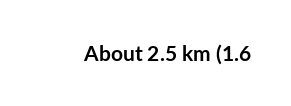
The image shows 21 px bold type, upright; set normal letter spacing, not underlined.
